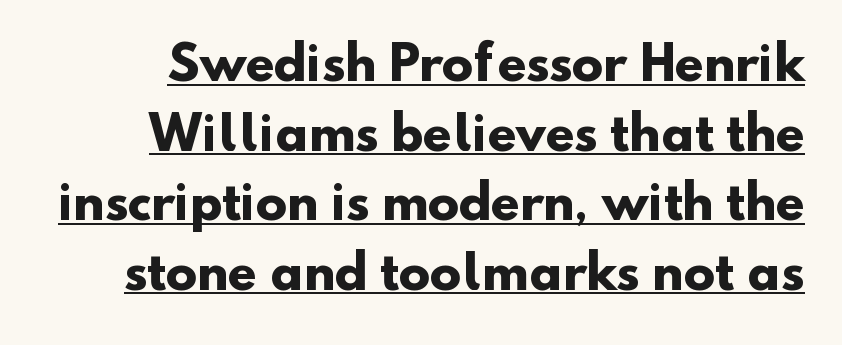
The font is running at its bold setting. The face used here is proportionally spaced, like ordinary book or web type. The typeface chosen for these lines omits serifs. Decoration check: the copy is underlined.
